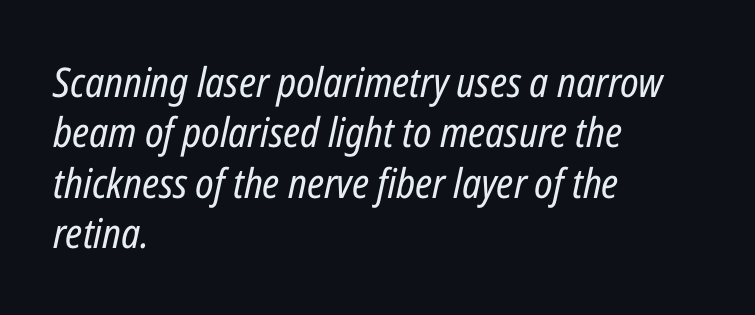
{"italic": "yes", "lean": "right", "slant_degrees": 12, "bold": "no", "weight": "regular", "width": "condensed", "stroke_contrast": "low", "x_height": "medium", "monospaced": "no", "underline": "no", "align": "left", "line_spacing_ratio": 1.23, "letter_spacing": "normal", "letter_spacing_em": 0.0, "glyph_px": 41}
